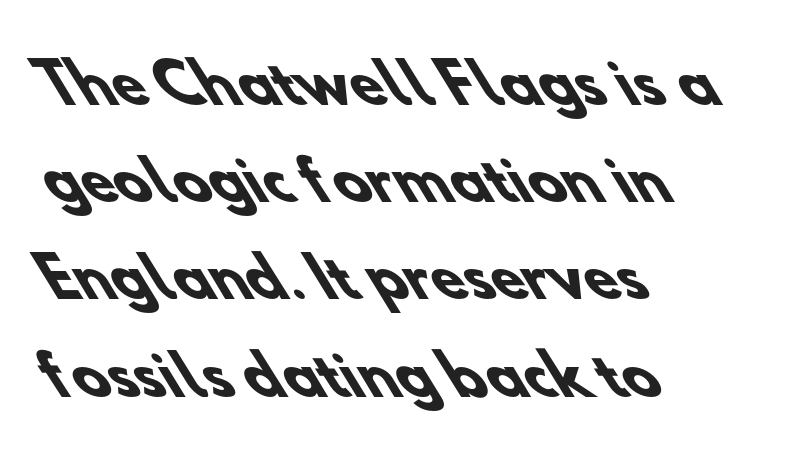
{"serif": "no", "bold": "yes", "weight": "heavy", "width": "normal", "stroke_contrast": "low", "x_height": "small", "monospaced": "no", "underline": "no", "align": "left", "line_spacing_ratio": 1.8, "letter_spacing": "normal", "letter_spacing_em": 0.0, "glyph_px": 54}
